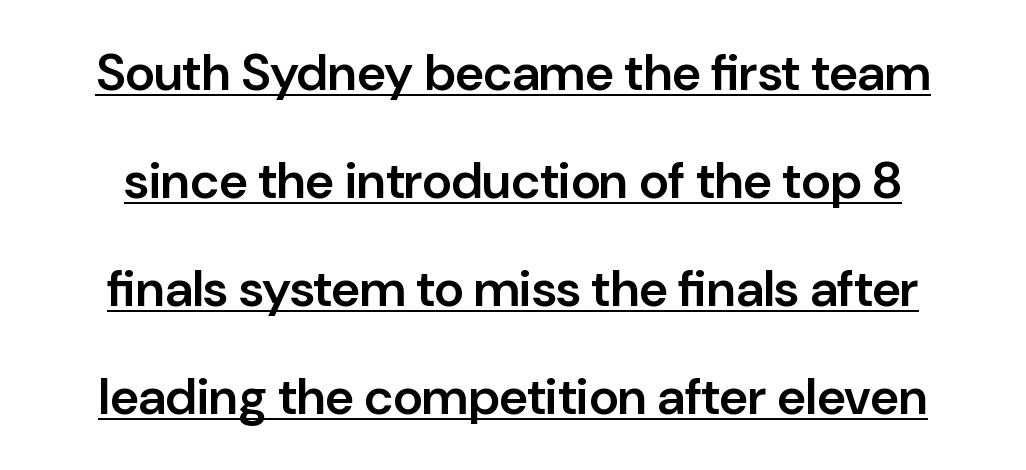
Q: Is the text bold? A: Semi-bold.
Q: Is the text italic (slanted)? A: No, it is upright.
Q: Is the typeface a serif or a sans-serif typeface? A: Sans-serif.
Q: Is the text underlined? A: Yes.
Q: Is the spacing between letters normal or unusually wide? A: Normal.
Q: Is the spacing between lines tight, normal or loose? A: Loose.
Q: Width (condensed, normal, or wide)? A: Normal.
Q: Stroke contrast? A: Low.
Q: x-height? A: Medium.
Q: Monospaced? A: No.
